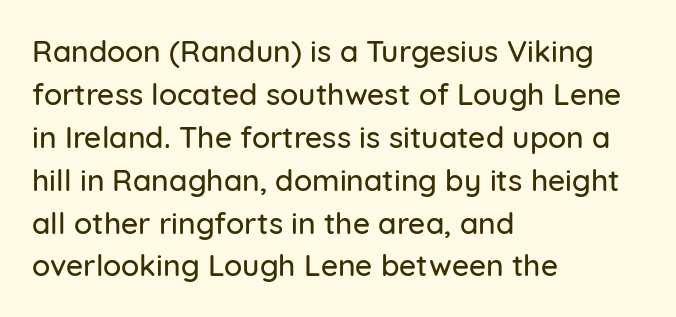
The image shows 30 px sans-serif type, upright; set left-aligned, normal line spacing (1.43x), normal letter spacing, not underlined; low stroke contrast and a medium x-height.
